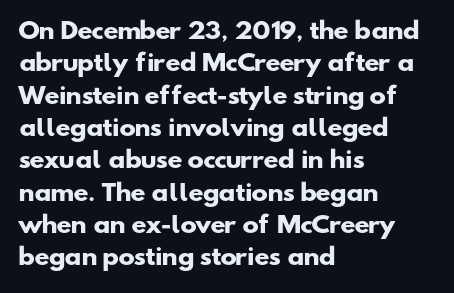
Q: Is the text bold? A: Yes.
Q: Is the text underlined? A: No.
Q: How is the paragraph aligned? A: Left-aligned.
Q: Is the spacing between letters normal or unusually wide? A: Normal.
Q: Is the spacing between lines tight, normal or loose? A: Normal.
